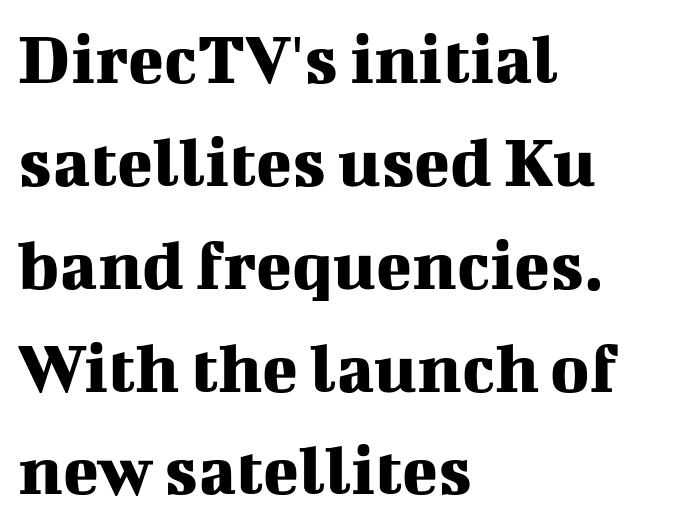
{"serif": "yes", "italic": "no", "width": "normal", "stroke_contrast": "medium", "x_height": "medium", "monospaced": "no", "underline": "no", "align": "left", "line_spacing": "normal", "line_spacing_ratio": 1.39, "letter_spacing": "normal", "letter_spacing_em": 0.0, "glyph_px": 74}
